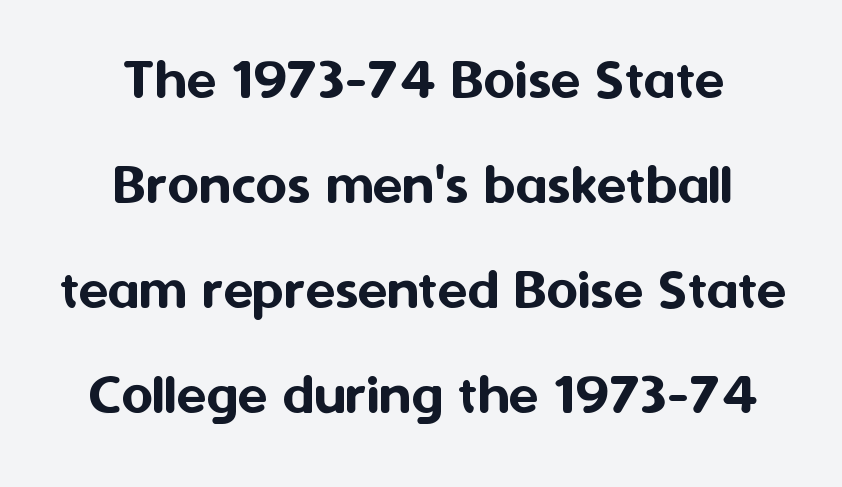
{"serif": "no", "italic": "no", "width": "normal", "stroke_contrast": "medium", "x_height": "medium", "monospaced": "no", "underline": "no", "align": "center", "line_spacing_ratio": 1.72, "letter_spacing": "normal", "letter_spacing_em": 0.0, "glyph_px": 61}
